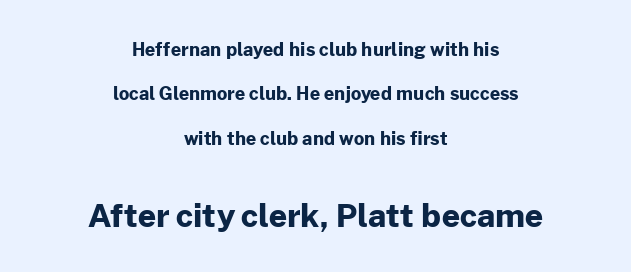
{"serif": "no", "italic": "no", "bold": "yes", "weight": "bold", "width": "normal", "stroke_contrast": "low", "x_height": "medium", "monospaced": "no", "underline": "no", "align": "center", "line_spacing": "loose", "line_spacing_ratio": 2.46, "letter_spacing": "normal", "letter_spacing_em": 0.0, "larger_block": "second", "size_ratio": 1.78, "glyph_px": 32}
